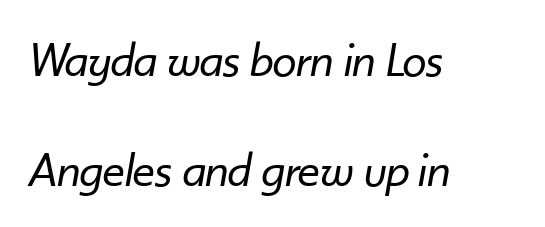
{"italic": "yes", "lean": "right", "slant_degrees": 10, "bold": "no", "weight": "regular", "width": "normal", "stroke_contrast": "low", "x_height": "small", "monospaced": "no", "underline": "no", "align": "left", "line_spacing": "loose", "line_spacing_ratio": 2.24, "letter_spacing": "normal", "letter_spacing_em": 0.0, "glyph_px": 49}
